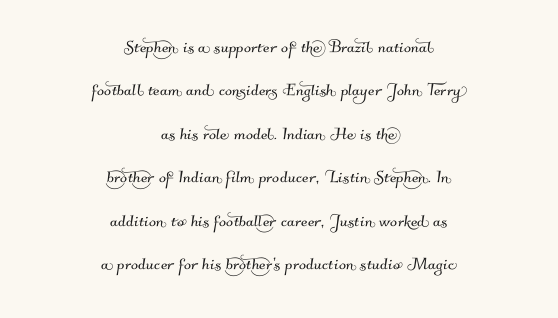
Q: Is the text underlined? A: No.
Q: How is the paragraph aligned? A: Centered.
Q: Is the spacing between letters normal or unusually wide? A: Normal.
Q: Is the spacing between lines tight, normal or loose? A: Loose.
